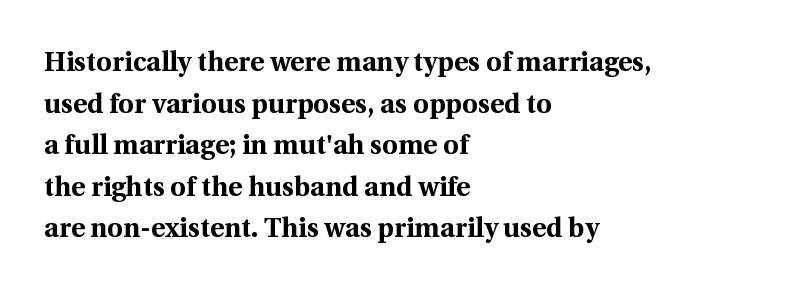
Q: Is the text bold? A: Yes.
Q: Is the text italic (slanted)? A: No, it is upright.
Q: Is the text underlined? A: No.
Q: How is the paragraph aligned? A: Left-aligned.
Q: Is the spacing between letters normal or unusually wide? A: Normal.
Q: Is the spacing between lines tight, normal or loose? A: Normal.
